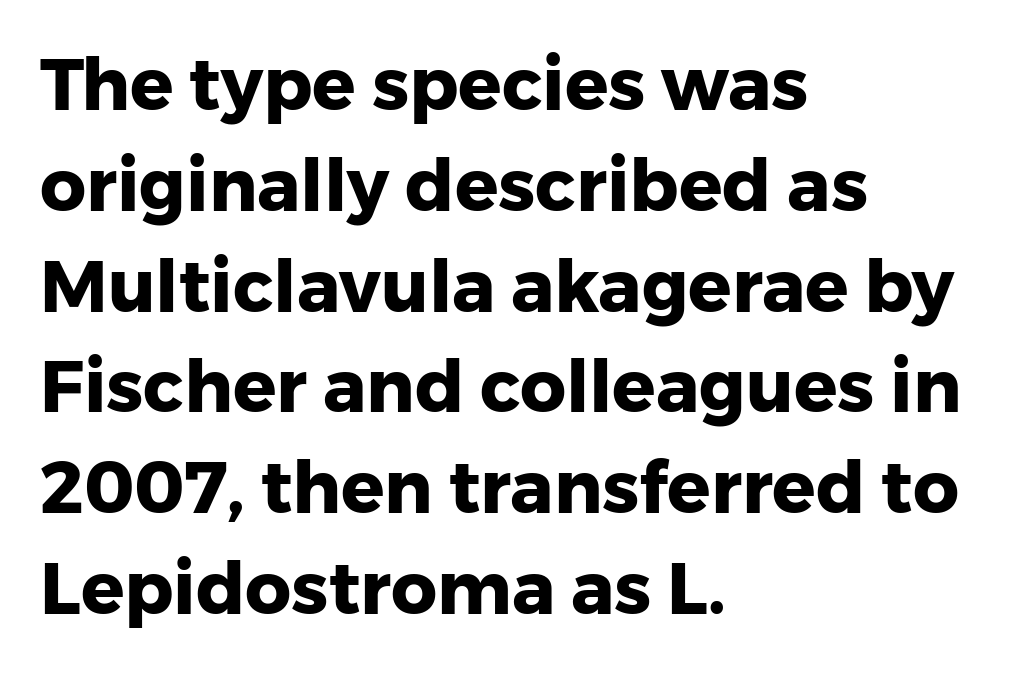
{"serif": "no", "italic": "no", "bold": "yes", "weight": "heavy", "width": "normal", "stroke_contrast": "low", "x_height": "medium", "monospaced": "no", "underline": "no", "align": "left", "line_spacing": "normal", "line_spacing_ratio": 1.4, "letter_spacing": "normal", "letter_spacing_em": 0.0, "glyph_px": 72}
